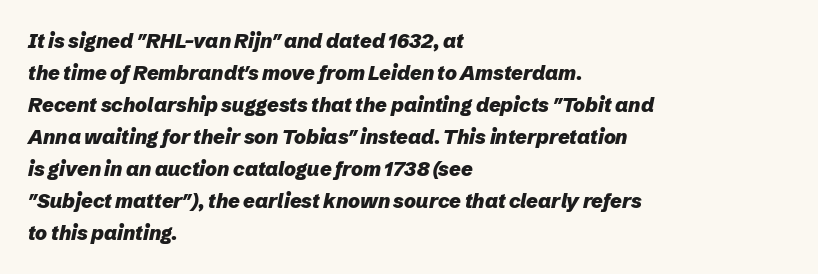
Successive baselines arrive at the customary interval. Rendered with sloped, italic letterforms. You'd pick this weight for a headline — it's a proper bold. Check under the words: just untouched page. The rendering keeps characters at their native spacing.
